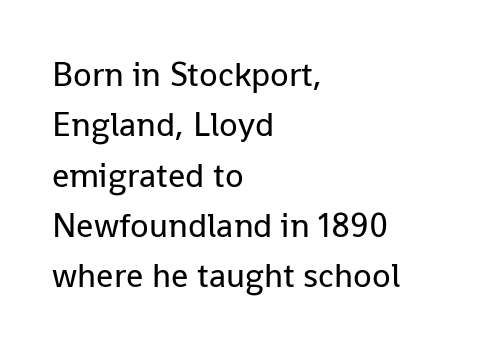
{"serif": "no", "italic": "no", "bold": "no", "weight": "regular", "width": "normal", "stroke_contrast": "low", "x_height": "medium", "monospaced": "no", "underline": "no", "align": "left", "line_spacing": "normal", "line_spacing_ratio": 1.48, "letter_spacing": "normal", "letter_spacing_em": 0.0, "glyph_px": 34}
